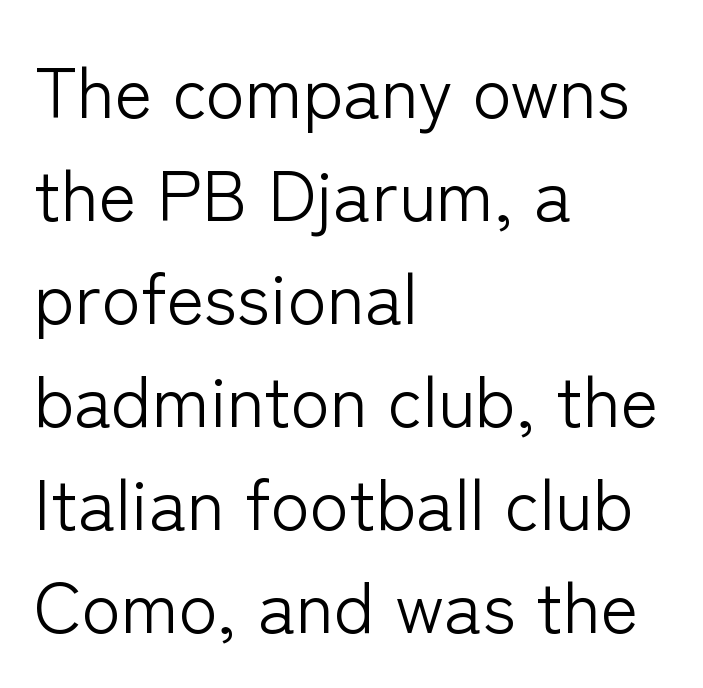
The face looks like a standard text weight, possibly lighter. Interline gaps are of average width in this sample. The baseline area is clear. Rendered with straight, roman letterforms. Is this a fixed-width face? No — the glyphs have proportional, varying widths.
